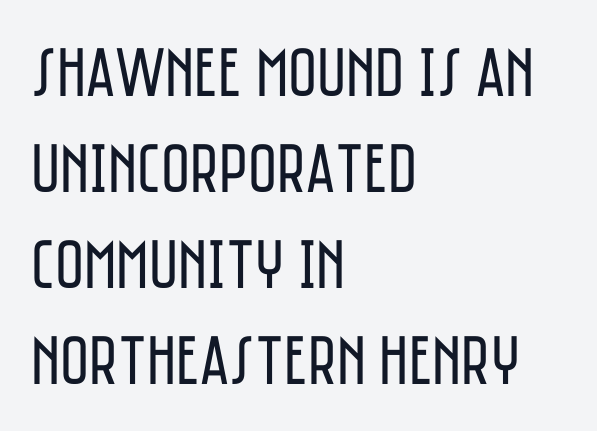
Q: Is the text bold? A: No.
Q: Is the text italic (slanted)? A: No, it is upright.
Q: Is the typeface a serif or a sans-serif typeface? A: Sans-serif.
Q: Is the text underlined? A: No.
Q: How is the paragraph aligned? A: Left-aligned.
Q: Is the spacing between letters normal or unusually wide? A: Normal.
Q: Is the spacing between lines tight, normal or loose? A: Normal.
Q: Width (condensed, normal, or wide)? A: Condensed.
Q: Stroke contrast? A: Low.
Q: x-height? A: Large.
Q: Monospaced? A: No.
